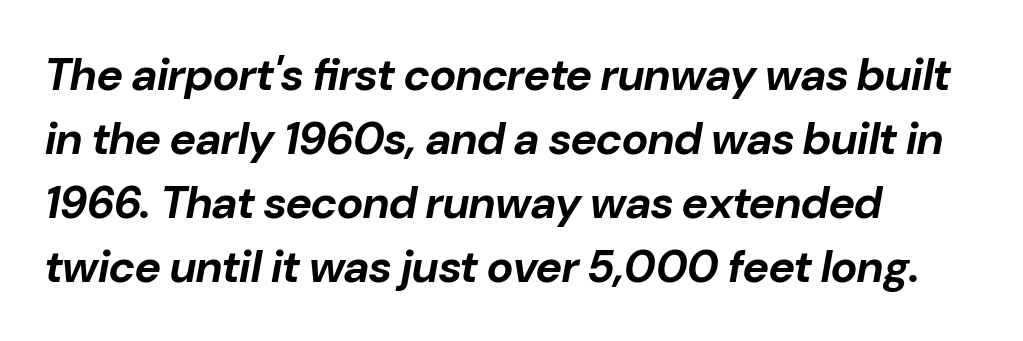
Q: Is the text bold? A: Yes.
Q: Is the text italic (slanted)? A: Yes, it leans right by about 10 degrees.
Q: Is the text underlined? A: No.
Q: How is the paragraph aligned? A: Left-aligned.
Q: Is the spacing between letters normal or unusually wide? A: Normal.
Q: Is the spacing between lines tight, normal or loose? A: Normal.
Q: Width (condensed, normal, or wide)? A: Normal.
Q: Stroke contrast? A: Low.
Q: x-height? A: Medium.
Q: Monospaced? A: No.
